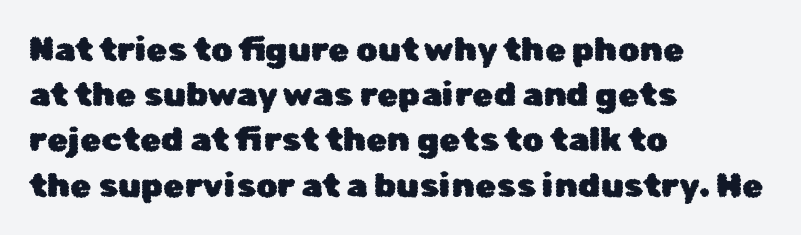
Q: Is the text italic (slanted)? A: No, it is upright.
Q: Is the typeface a serif or a sans-serif typeface? A: Sans-serif.
Q: Is the text underlined? A: No.
Q: How is the paragraph aligned? A: Left-aligned.
Q: Is the spacing between letters normal or unusually wide? A: Normal.
Q: Is the spacing between lines tight, normal or loose? A: Normal.
Q: Width (condensed, normal, or wide)? A: Normal.
Q: Stroke contrast? A: Low.
Q: x-height? A: Medium.
Q: Monospaced? A: No.
